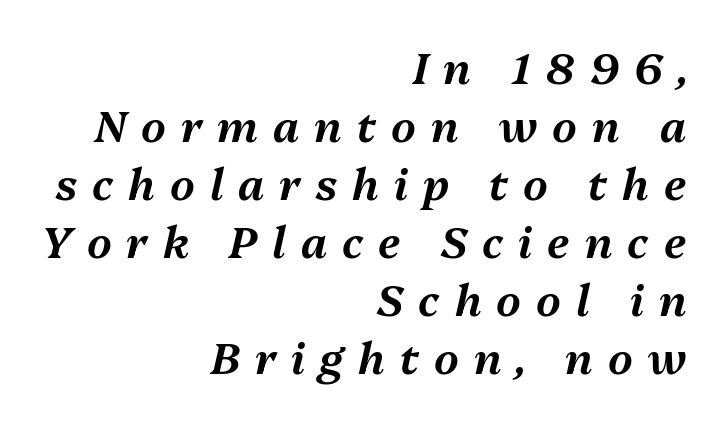
Q: Is the text italic (slanted)? A: Yes, it leans right by about 13 degrees.
Q: Is the text underlined? A: No.
Q: How is the paragraph aligned? A: Right-aligned.
Q: Is the spacing between letters normal or unusually wide? A: Unusually wide.
Q: Is the spacing between lines tight, normal or loose? A: Normal.
Q: Width (condensed, normal, or wide)? A: Normal.
Q: Stroke contrast? A: Medium.
Q: x-height? A: Medium.
Q: Monospaced? A: No.
